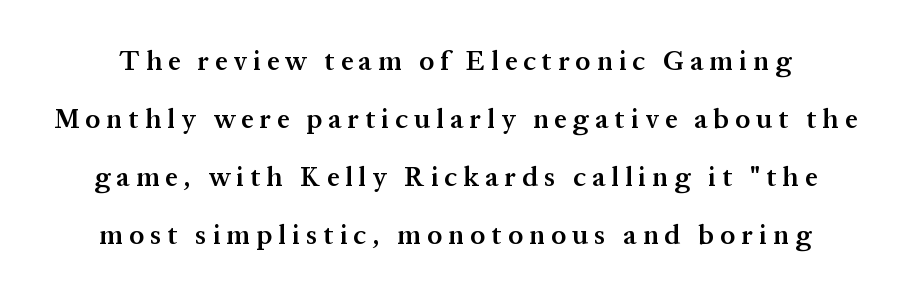
The image shows 27 px text type, upright; set loose line spacing (2.15x), unusually wide letter spacing (+0.23 em), not underlined.
